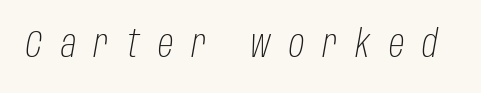
Q: Is the text bold? A: No.
Q: Is the text italic (slanted)? A: Yes, it leans right by about 10 degrees.
Q: Is the text underlined? A: No.
Q: Is the spacing between letters normal or unusually wide? A: Unusually wide.
Q: Width (condensed, normal, or wide)? A: Condensed.
Q: Stroke contrast? A: Low.
Q: x-height? A: Large.
Q: Monospaced? A: No.
